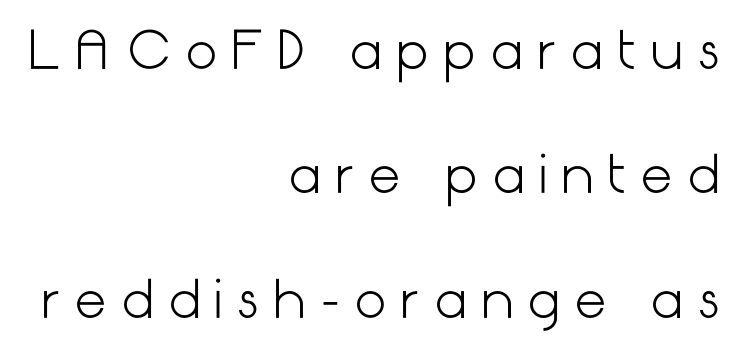
Q: Is the text bold? A: No.
Q: Is the text italic (slanted)? A: No, it is upright.
Q: Is the typeface a serif or a sans-serif typeface? A: Sans-serif.
Q: Is the text underlined? A: No.
Q: How is the paragraph aligned? A: Right-aligned.
Q: Is the spacing between letters normal or unusually wide? A: Unusually wide.
Q: Is the spacing between lines tight, normal or loose? A: Loose.
Q: Width (condensed, normal, or wide)? A: Normal.
Q: Stroke contrast? A: Low.
Q: x-height? A: Medium.
